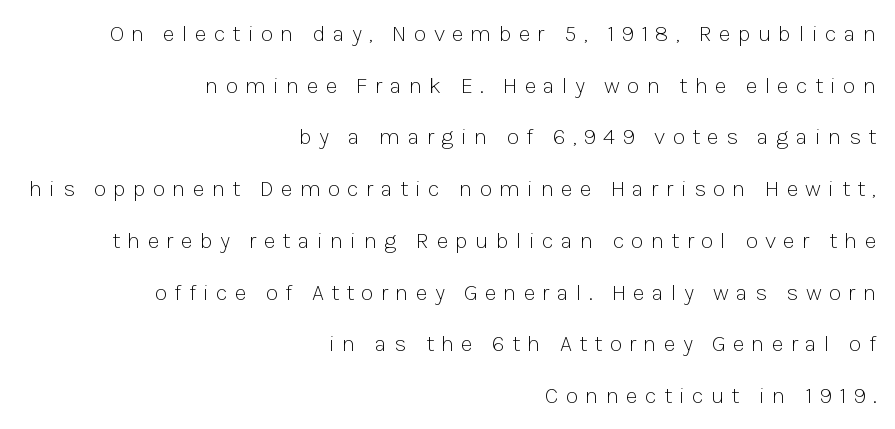
{"italic": "no", "bold": "no", "underline": "no", "align": "right", "line_spacing": "loose", "line_spacing_ratio": 2.25, "letter_spacing": "wide", "letter_spacing_em": 0.31, "glyph_px": 23}
